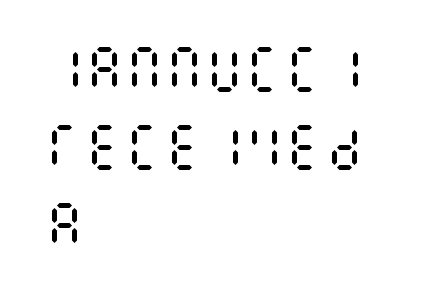
{"italic": "no", "bold": "no", "weight": "regular", "width": "condensed", "stroke_contrast": "medium", "x_height": "large", "underline": "no", "align": "left", "line_spacing": "normal", "line_spacing_ratio": 1.56, "letter_spacing": "normal", "letter_spacing_em": 0.0, "glyph_px": 50}
